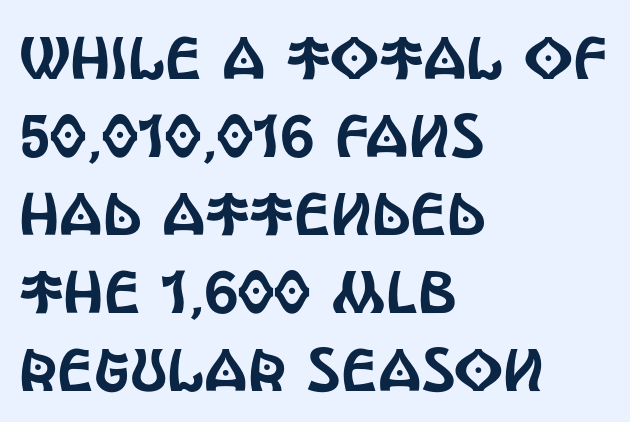
{"serif": "no", "italic": "no", "width": "condensed", "x_height": "large", "monospaced": "no", "underline": "no", "align": "left", "line_spacing": "normal", "line_spacing_ratio": 1.3, "letter_spacing": "normal", "letter_spacing_em": 0.0, "glyph_px": 60}
